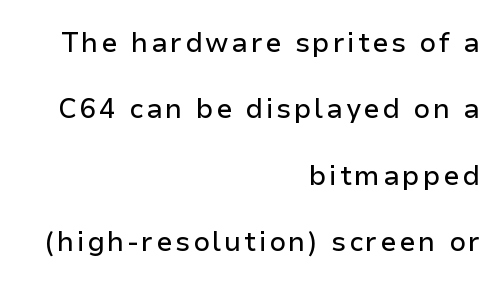
The image shows 27 px text type, upright; set right-aligned, loose line spacing (2.46x), not underlined.
